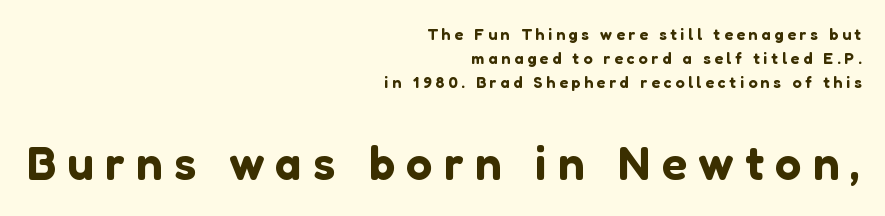
Q: Is the text italic (slanted)? A: No, it is upright.
Q: Is the typeface a serif or a sans-serif typeface? A: Sans-serif.
Q: Is the text underlined? A: No.
Q: How is the paragraph aligned? A: Right-aligned.
Q: Is the spacing between letters normal or unusually wide? A: Unusually wide.
Q: Is the spacing between lines tight, normal or loose? A: Normal.
Q: Which block of text is set in a larger size, the first (top) or the second (bottom)? A: The second (bottom) one.
Q: Width (condensed, normal, or wide)? A: Normal.
Q: Stroke contrast? A: Low.
Q: x-height? A: Medium.
Q: Monospaced? A: No.
